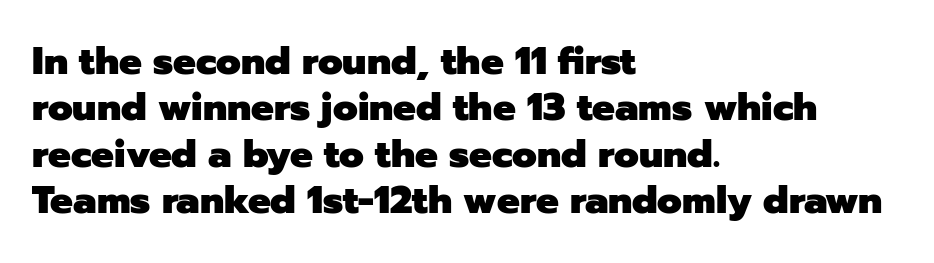
The image shows 38 px heavy sans-serif type, upright; set left-aligned, line spacing 1.22x, normal letter spacing, not underlined; low stroke contrast and a medium x-height.
